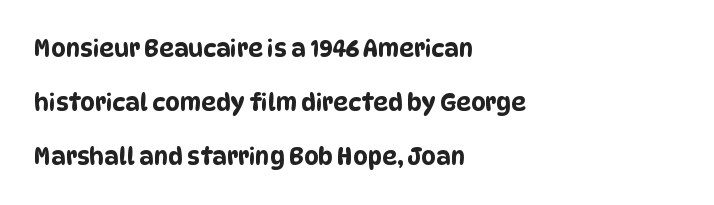
The image shows 23 px text type; set left-aligned, loose line spacing (2.34x), normal letter spacing, not underlined.
